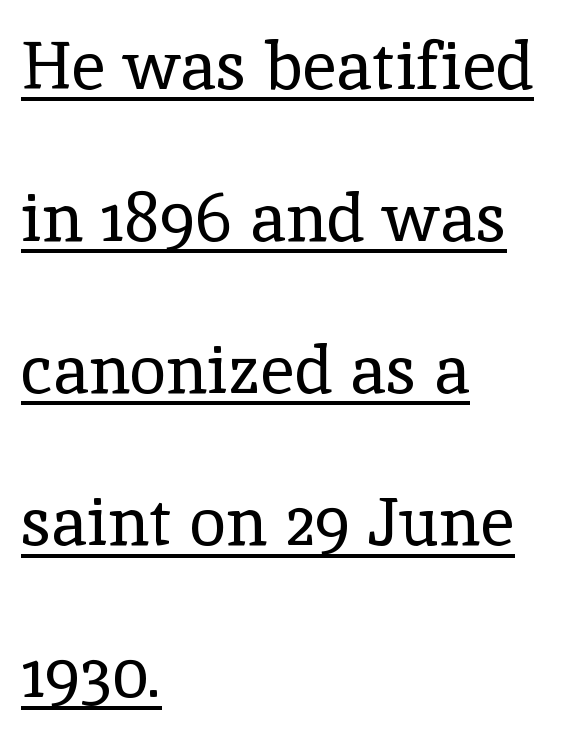
Q: Is the text bold? A: No.
Q: Is the text italic (slanted)? A: No, it is upright.
Q: Is the typeface a serif or a sans-serif typeface? A: Serif.
Q: Is the text underlined? A: Yes.
Q: How is the paragraph aligned? A: Left-aligned.
Q: Is the spacing between letters normal or unusually wide? A: Normal.
Q: Is the spacing between lines tight, normal or loose? A: Loose.
Q: Width (condensed, normal, or wide)? A: Normal.
Q: x-height? A: Medium.
Q: Monospaced? A: No.
